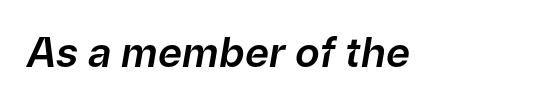
The image shows 41 px text type, italic (leaning right); set normal letter spacing, not underlined; low stroke contrast and a medium x-height.
